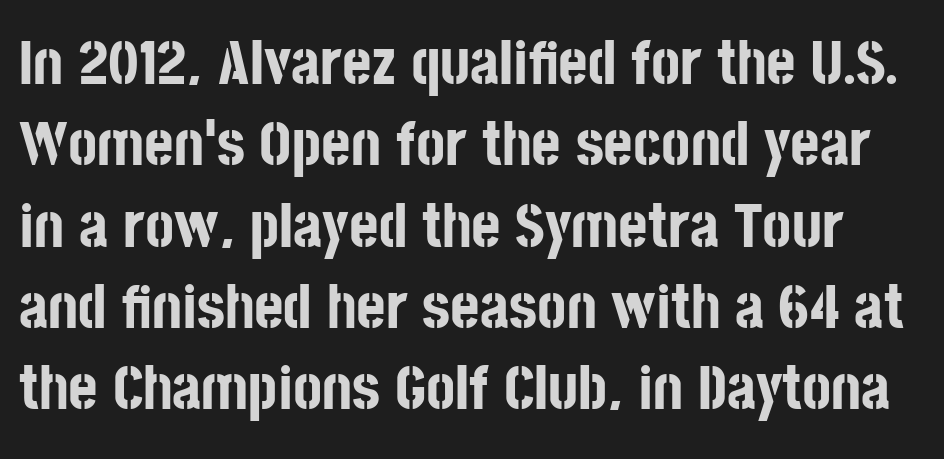
{"serif": "no", "italic": "no", "bold": "yes", "weight": "bold", "width": "condensed", "stroke_contrast": "low", "x_height": "large", "monospaced": "no", "underline": "no", "line_spacing": "normal", "line_spacing_ratio": 1.29, "letter_spacing": "normal", "letter_spacing_em": 0.0, "glyph_px": 63}
